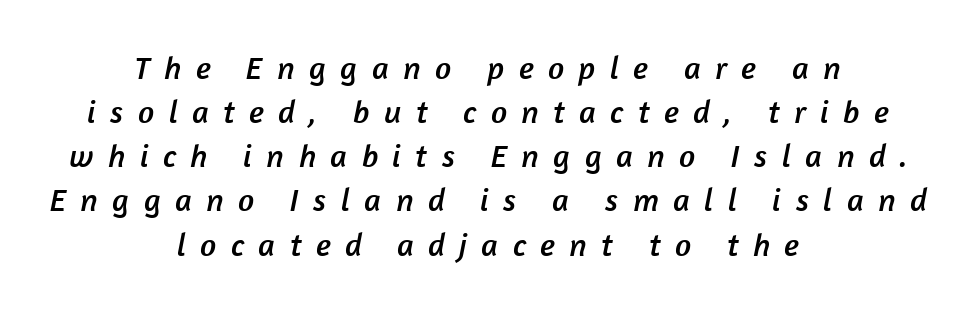
The image shows 32 px sans-serif type; set centered, normal line spacing (1.38x), unusually wide letter spacing (+0.45 em), not underlined; low stroke contrast and a medium x-height.
